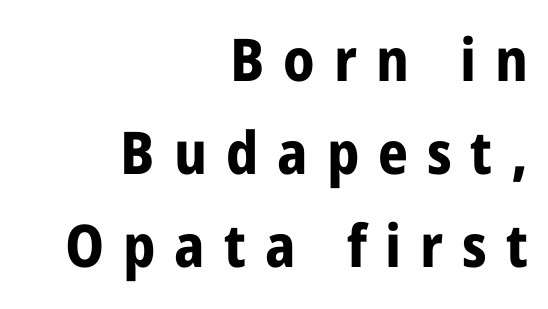
{"serif": "no", "italic": "no", "bold": "yes", "weight": "bold", "width": "condensed", "stroke_contrast": "low", "x_height": "large", "monospaced": "no", "underline": "no", "align": "right", "line_spacing": "normal", "line_spacing_ratio": 1.58, "letter_spacing": "wide", "letter_spacing_em": 0.32, "glyph_px": 59}
